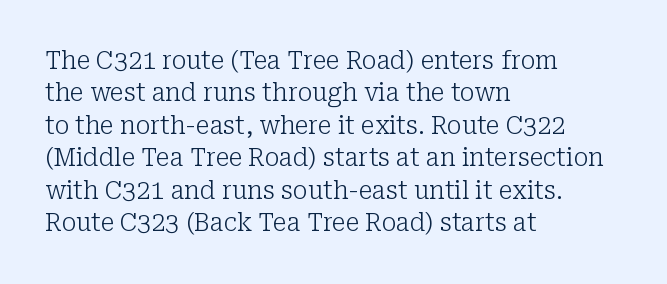
The words here are not underlined. Whoever set this chose a conventional vertical rhythm. Honestly, the letter spacing is just normal — you wouldn't notice it. Tall strokes in this sample are plumb rather than angled. Compared with a centered layout, this one pins lines to the left instead. The weight tops out at a normal text grade.
